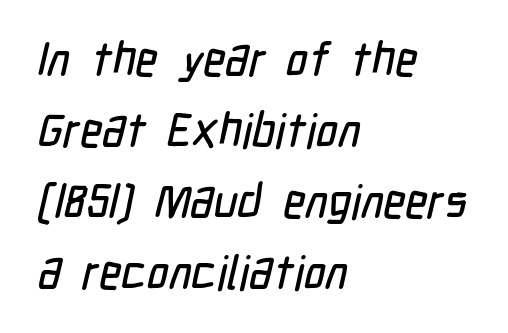
The image shows 47 px condensed sans-serif type; set left-aligned, normal line spacing (1.51x), normal letter spacing, not underlined; low stroke contrast and a medium x-height.
